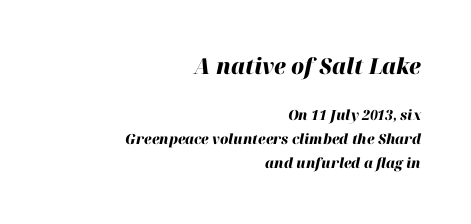
No extra tracking has been applied to these lines. Large over small — that's the arrangement of the two blocks here. Lines of text with bare space underneath. Yep, that's italic — everything's leaning. Does the copy run flush right? Yes — the right margin is perfectly even. The font is running at its bold setting.
